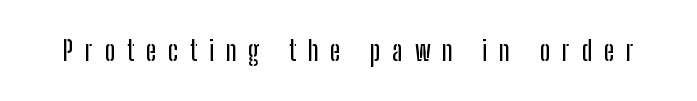
Descenders hang freely into open space. Words appear elongated and porous because spacing is wide. Tall strokes in this sample are plumb rather than angled.
